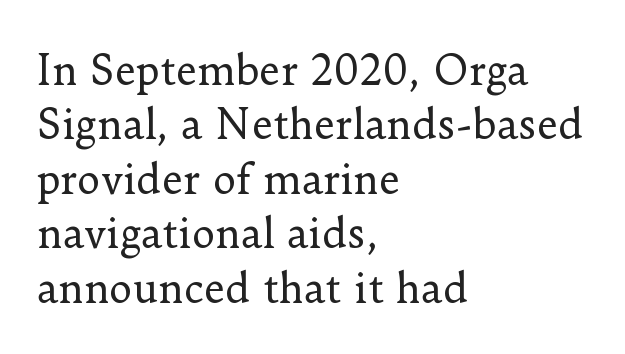
{"serif": "yes", "italic": "no", "bold": "no", "weight": "regular", "width": "normal", "stroke_contrast": "low", "x_height": "small", "monospaced": "no", "underline": "no", "align": "left", "line_spacing": "normal", "line_spacing_ratio": 1.36, "letter_spacing": "normal", "letter_spacing_em": 0.0, "glyph_px": 40}
